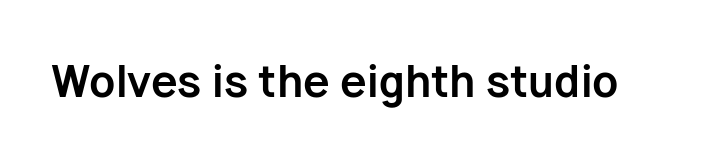
The image shows 43 px bold sans-serif type, upright; set normal letter spacing, not underlined; low stroke contrast and a medium x-height.
